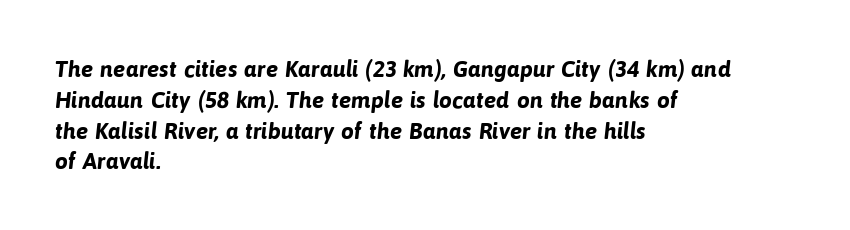
Q: Is the text bold? A: Yes.
Q: Is the text underlined? A: No.
Q: How is the paragraph aligned? A: Left-aligned.
Q: Is the spacing between letters normal or unusually wide? A: Normal.
Q: Is the spacing between lines tight, normal or loose? A: Normal.
